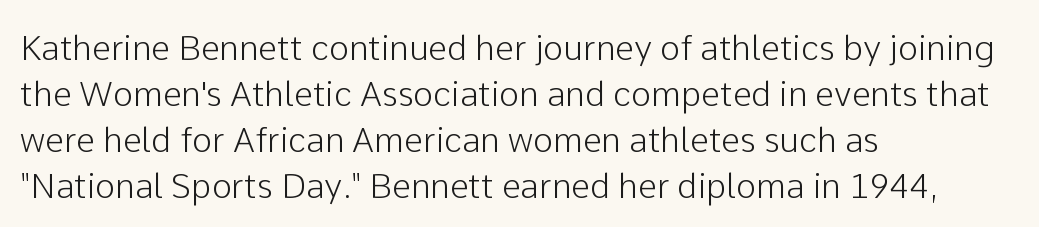
The image shows 34 px sans-serif type, upright; set left-aligned, normal line spacing (1.35x), normal letter spacing, not underlined; low stroke contrast and a medium x-height.
